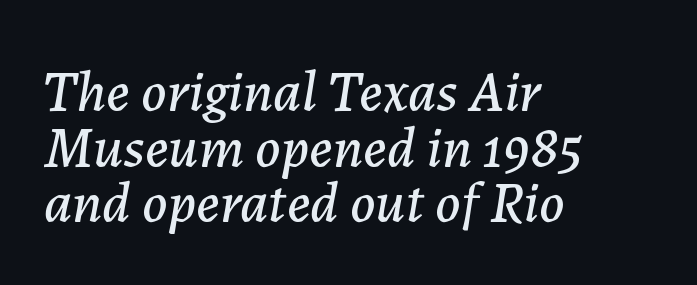
The image shows 58 px text type, italic (leaning right); set left-aligned, tight line spacing (0.96x), normal letter spacing, not underlined; low stroke contrast and a medium x-height.
